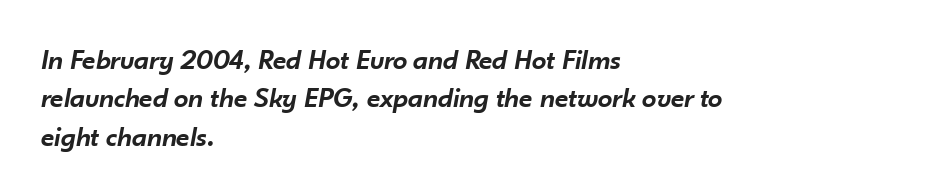
What stands out about the letter spacing? Nothing — it is the standard amount. If you measured baseline to baseline, you'd find a middling distance. Compared with an ordinary text face, these strokes are moderately heavier — a semibold. Is the block centered? No — it sits flush against the left margin. This sample has the flowing, uneven cadence of proportional lettering.
